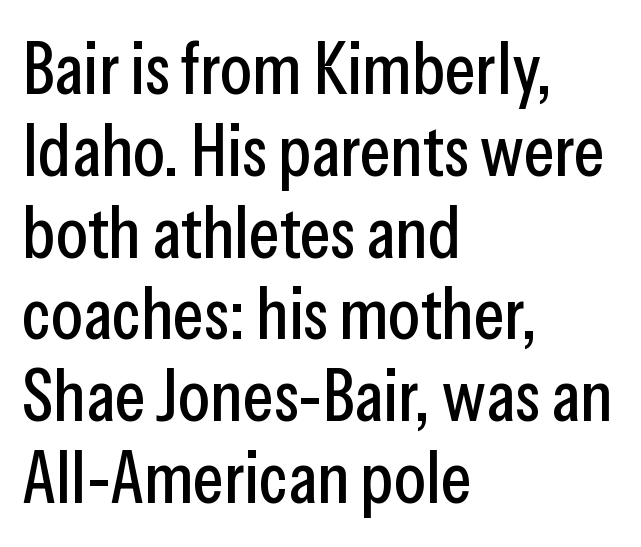
Q: Is the text italic (slanted)? A: No, it is upright.
Q: Is the typeface a serif or a sans-serif typeface? A: Sans-serif.
Q: Is the text underlined? A: No.
Q: How is the paragraph aligned? A: Left-aligned.
Q: Is the spacing between letters normal or unusually wide? A: Normal.
Q: Is the spacing between lines tight, normal or loose? A: Tight.
Q: Width (condensed, normal, or wide)? A: Condensed.
Q: Stroke contrast? A: Low.
Q: x-height? A: Medium.
Q: Monospaced? A: No.
